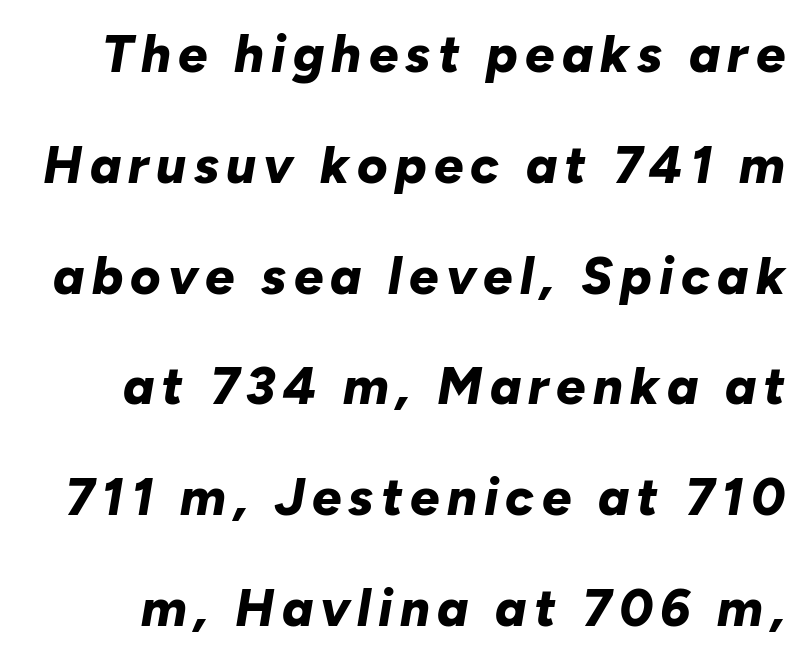
Q: Is the text bold? A: Yes.
Q: Is the text italic (slanted)? A: Yes, it leans right by about 10 degrees.
Q: Is the text underlined? A: No.
Q: Is the spacing between lines tight, normal or loose? A: Loose.
Q: Width (condensed, normal, or wide)? A: Normal.
Q: Stroke contrast? A: Low.
Q: x-height? A: Medium.
Q: Monospaced? A: No.
